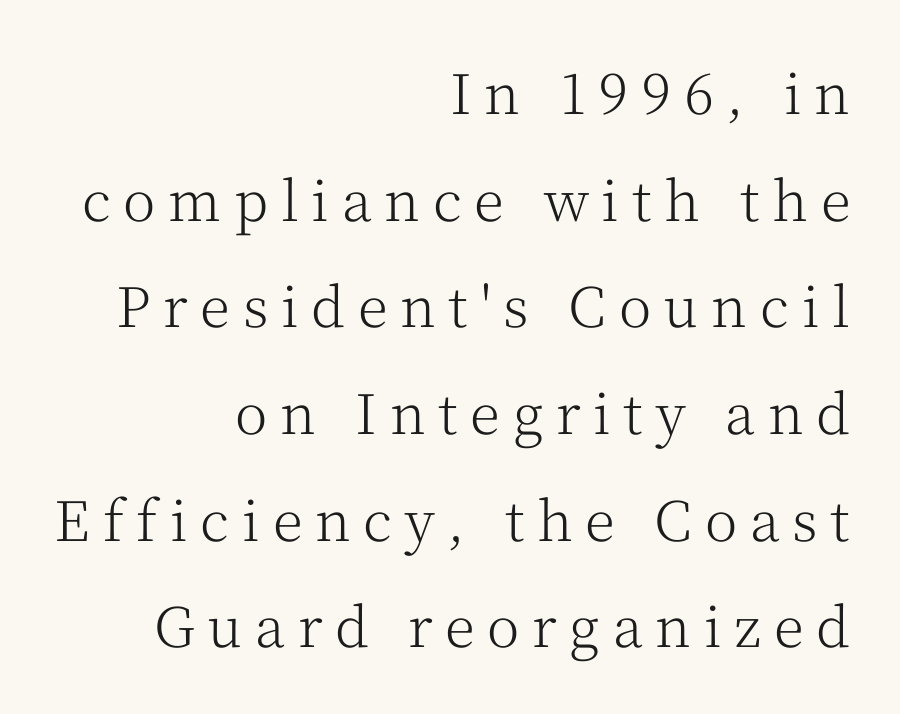
The image shows 55 px light serif type, upright; set right-aligned, loose line spacing (1.94x), unusually wide letter spacing (+0.23 em), not underlined; medium stroke contrast and a medium x-height.
